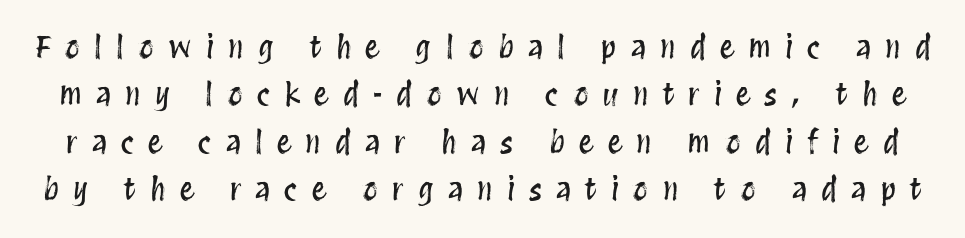
Q: Is the text italic (slanted)? A: No, it is upright.
Q: Is the text underlined? A: No.
Q: Is the spacing between letters normal or unusually wide? A: Unusually wide.
Q: Is the spacing between lines tight, normal or loose? A: Normal.
Q: Width (condensed, normal, or wide)? A: Condensed.
Q: Stroke contrast? A: Medium.
Q: x-height? A: Large.
Q: Monospaced? A: No.
